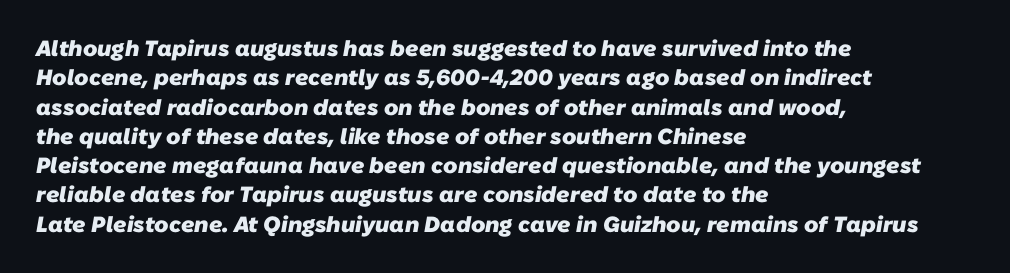
Q: Is the text bold? A: Yes.
Q: Is the text underlined? A: No.
Q: How is the paragraph aligned? A: Left-aligned.
Q: Is the spacing between letters normal or unusually wide? A: Normal.
Q: Is the spacing between lines tight, normal or loose? A: Normal.
